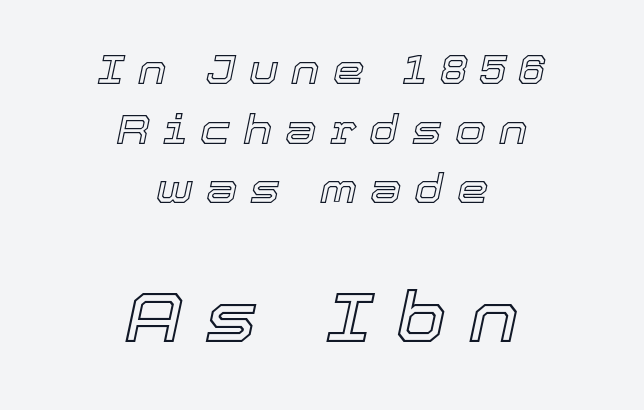
Slanted lettering throughout. Of the two passages, the one underneath uses the larger point size. The leading is moderate, giving the passage an even texture. Students, note that the glyphs here are deliberately spaced far apart.
